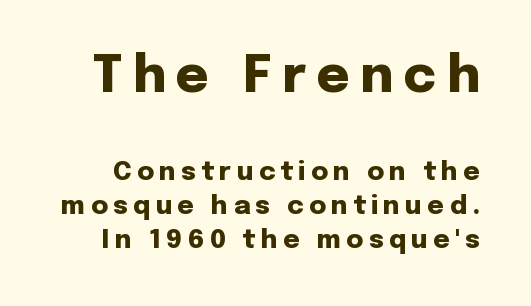
Q: Is the text bold? A: Yes.
Q: Is the text italic (slanted)? A: No, it is upright.
Q: Is the typeface a serif or a sans-serif typeface? A: Sans-serif.
Q: Is the text underlined? A: No.
Q: Is the spacing between letters normal or unusually wide? A: Unusually wide.
Q: Is the spacing between lines tight, normal or loose? A: Normal.
Q: Which block of text is set in a larger size, the first (top) or the second (bottom)? A: The first (top) one.
Q: Width (condensed, normal, or wide)? A: Normal.
Q: Stroke contrast? A: Low.
Q: x-height? A: Medium.
Q: Monospaced? A: No.
